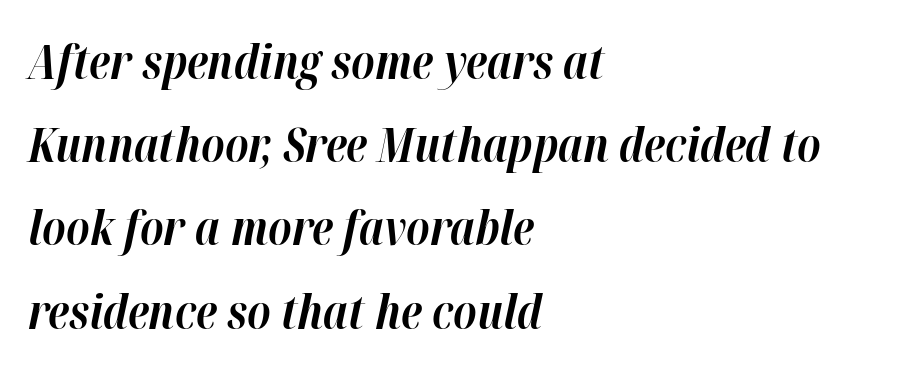
Here the designer chose a conventional face with non-uniform glyph widths. If you drew a ruler down the left edge, every line would touch it. Notice how thick the strokes are: this is what a full bold looks like. Each word holds together tightly as a unit, with standard inter-letter gaps. The face used here has a pronounced slope to its letters.
